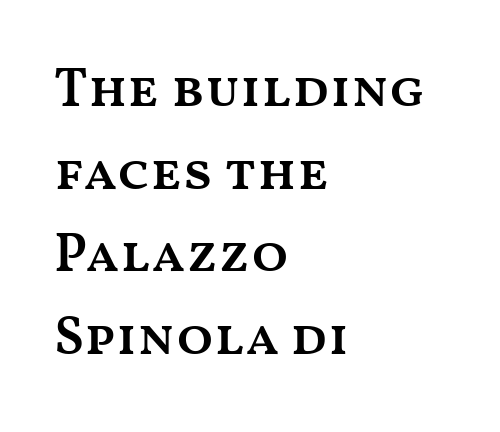
{"italic": "no", "bold": "semi", "weight": "semibold", "width": "wide", "stroke_contrast": "medium", "x_height": "medium", "monospaced": "no", "underline": "no", "align": "left", "line_spacing": "normal", "line_spacing_ratio": 1.53, "letter_spacing": "normal", "letter_spacing_em": 0.0, "glyph_px": 54}
